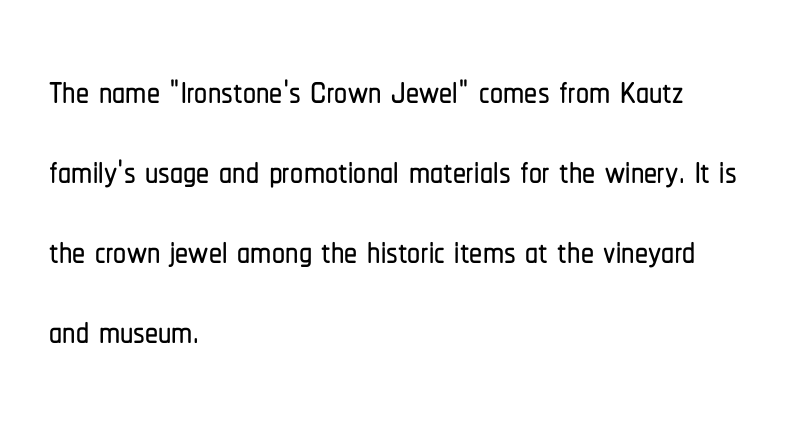
{"serif": "no", "italic": "no", "width": "condensed", "stroke_contrast": "low", "x_height": "medium", "monospaced": "no", "underline": "no", "align": "left", "line_spacing": "normal", "line_spacing_ratio": 1.54, "letter_spacing": "normal", "letter_spacing_em": 0.0, "glyph_px": 52}
